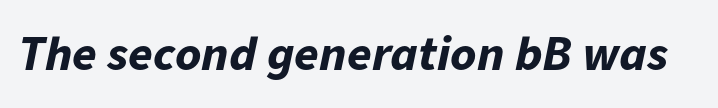
Does the weight exceed regular? Yes, all the way to bold. Look at the tracking — it's just the regular setting, nothing added. Looks like regular typesetting: each glyph gets only the width it needs. Yep, that's italic — everything's leaning. Descenders are the only things crossing below the line.
